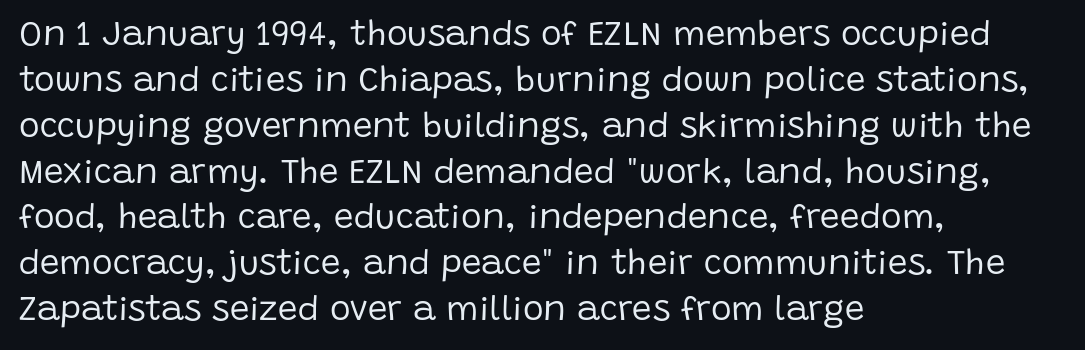
The image shows 35 px regular-weight sans-serif type, upright; set left-aligned, normal line spacing (1.31x), normal letter spacing, not underlined; low stroke contrast and a large x-height.
